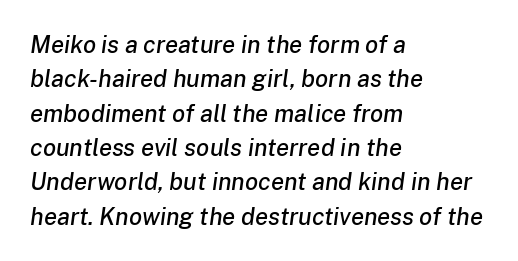
{"italic": "yes", "lean": "right", "slant_degrees": 8, "underline": "no", "align": "left", "line_spacing": "normal", "line_spacing_ratio": 1.43, "letter_spacing": "normal", "letter_spacing_em": 0.0, "glyph_px": 24}
